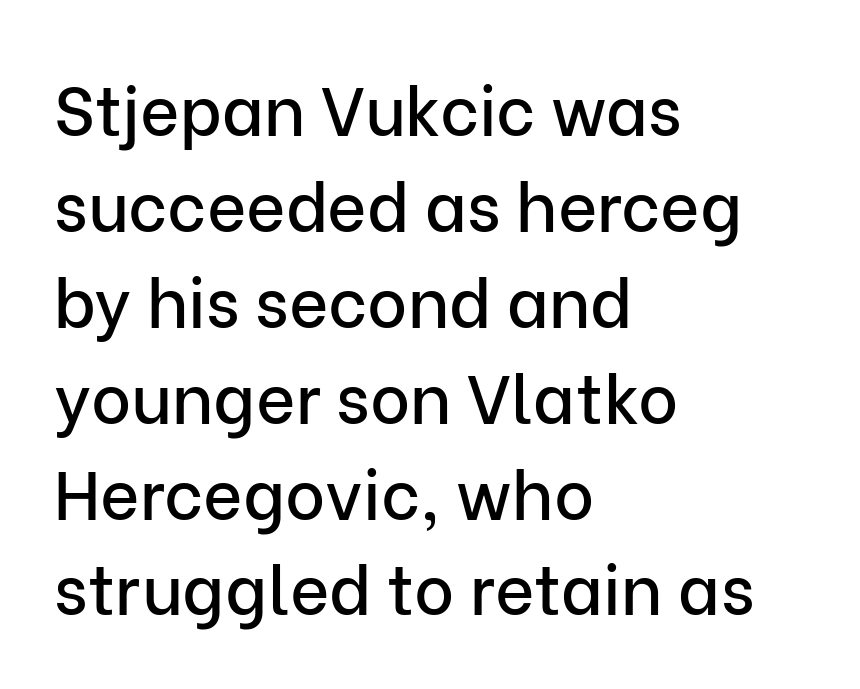
The image shows 68 px sans-serif type, upright; set left-aligned, normal line spacing (1.41x), normal letter spacing, not underlined; low stroke contrast and a medium x-height.
